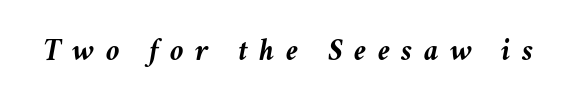
Q: Is the text bold? A: Yes.
Q: Is the text italic (slanted)? A: Yes, it leans right by about 11 degrees.
Q: Is the text underlined? A: No.
Q: Is the spacing between letters normal or unusually wide? A: Unusually wide.
Q: Width (condensed, normal, or wide)? A: Normal.
Q: Stroke contrast? A: Medium.
Q: x-height? A: Medium.
Q: Monospaced? A: No.
